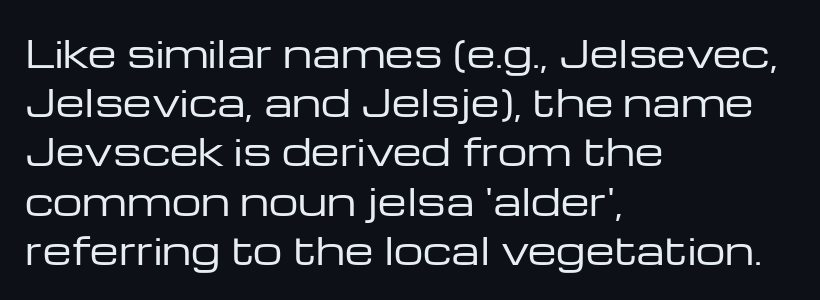
Q: Is the text bold? A: No.
Q: Is the text italic (slanted)? A: No, it is upright.
Q: Is the typeface a serif or a sans-serif typeface? A: Sans-serif.
Q: Is the text underlined? A: No.
Q: How is the paragraph aligned? A: Left-aligned.
Q: Is the spacing between letters normal or unusually wide? A: Normal.
Q: Is the spacing between lines tight, normal or loose? A: Normal.
Q: Width (condensed, normal, or wide)? A: Wide.
Q: Stroke contrast? A: Low.
Q: x-height? A: Medium.
Q: Monospaced? A: No.
